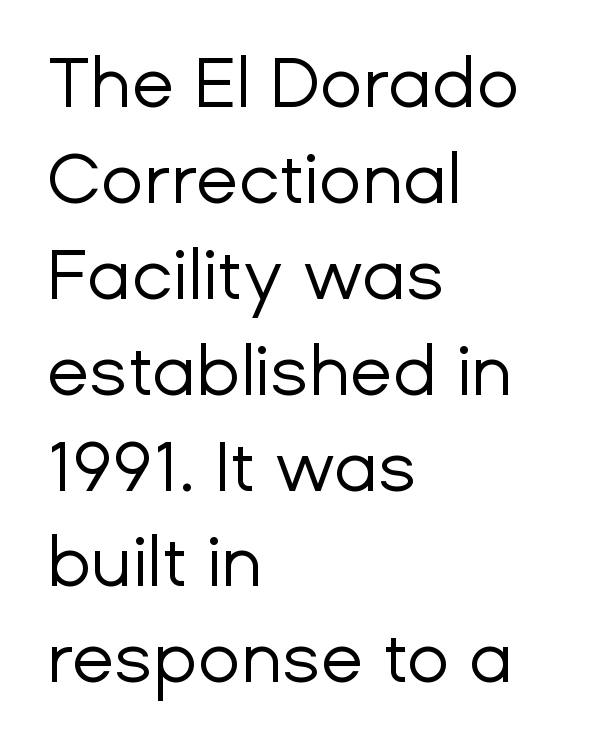
{"serif": "no", "italic": "no", "bold": "no", "weight": "regular", "width": "normal", "stroke_contrast": "low", "x_height": "medium", "monospaced": "no", "underline": "no", "align": "left", "line_spacing": "normal", "line_spacing_ratio": 1.37, "letter_spacing": "normal", "letter_spacing_em": 0.0, "glyph_px": 70}
